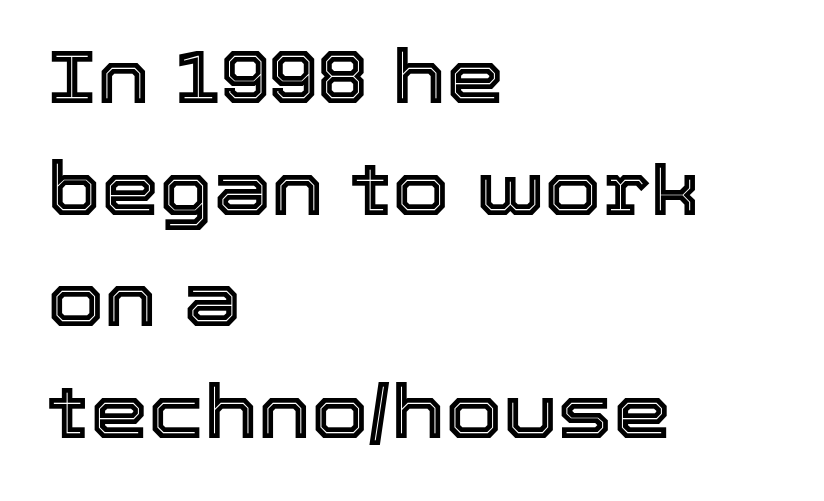
The image shows 74 px text type, upright; set left-aligned, normal line spacing (1.51x), normal letter spacing, not underlined; a medium x-height.
